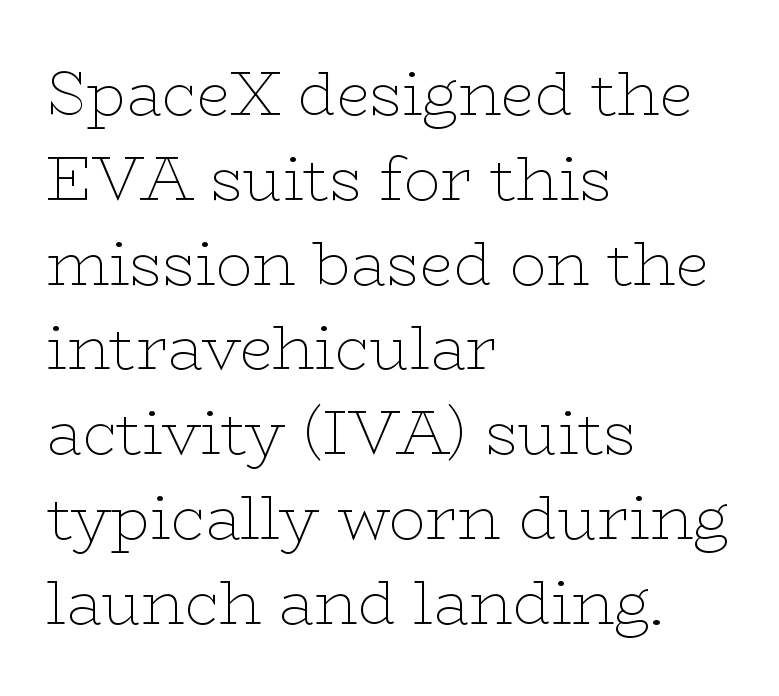
{"serif": "yes", "italic": "no", "bold": "no", "weight": "thin", "width": "wide", "stroke_contrast": "low", "x_height": "medium", "monospaced": "no", "underline": "no", "align": "left", "line_spacing": "normal", "line_spacing_ratio": 1.39, "letter_spacing": "normal", "letter_spacing_em": 0.0, "glyph_px": 61}
